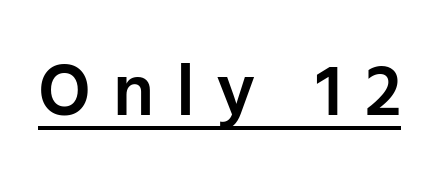
The image shows 73 px semibold sans-serif type, upright; set unusually wide letter spacing (+0.3 em), underlined; low stroke contrast and a medium x-height.
